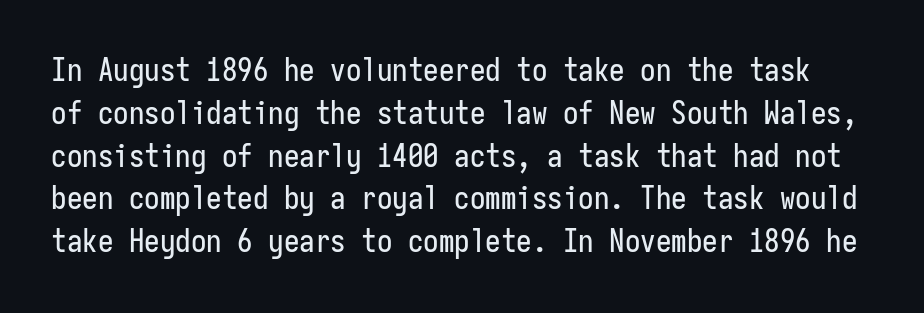
No word sits above an underline. Successive baselines arrive at the customary interval. The letters stand upright; this is a roman face. Monospaced: the letters line up in strict vertical columns.
